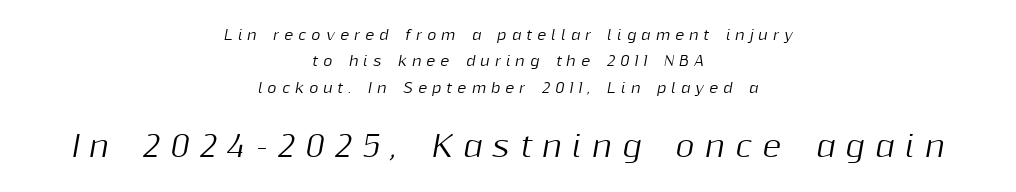
{"italic": "yes", "lean": "right", "slant_degrees": 10, "width": "normal", "stroke_contrast": "medium", "x_height": "medium", "monospaced": "no", "underline": "no", "align": "center", "line_spacing_ratio": 1.88, "letter_spacing": "wide", "letter_spacing_em": 0.36, "larger_block": "second", "size_ratio": 2.07, "glyph_px": 29}
